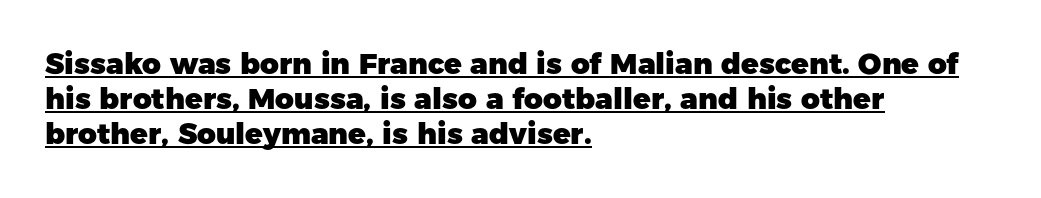
When letters stand straight like this, we call the style roman or upright. Unlike a traditional serif, this face leaves its strokes unadorned. The letters sit at their default tracking, neither squeezed nor spread. The compositor pushed each line to the left boundary. A typesetter would call this proportional, since set widths differ per character. How heavy is the stroke? Heavy — this is a bold.
